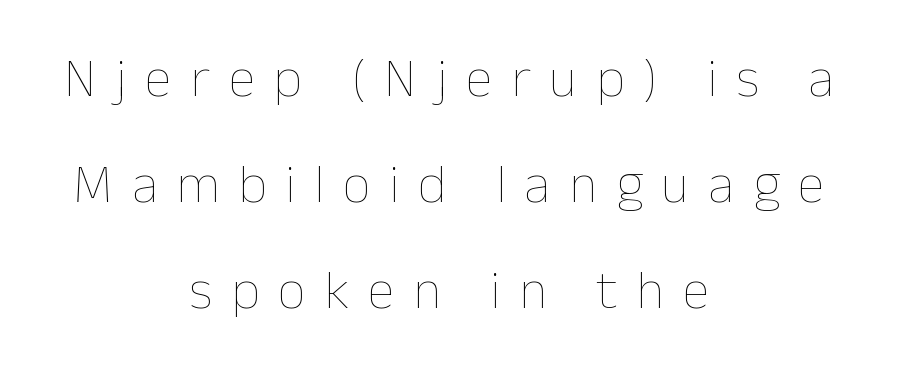
{"italic": "no", "bold": "no", "weight": "thin", "width": "normal", "stroke_contrast": "low", "x_height": "medium", "monospaced": "no", "underline": "no", "align": "center", "line_spacing": "loose", "line_spacing_ratio": 1.93, "letter_spacing": "wide", "letter_spacing_em": 0.34, "glyph_px": 55}
